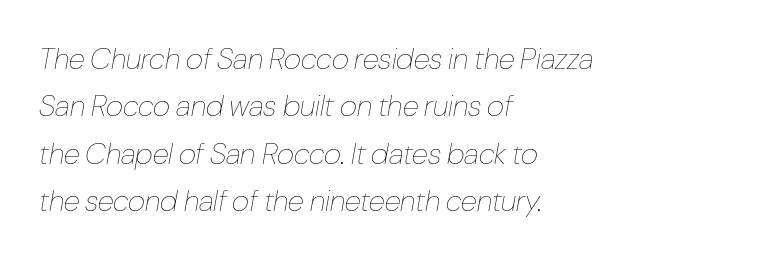
{"italic": "yes", "lean": "right", "slant_degrees": 10, "bold": "no", "weight": "thin", "width": "condensed", "stroke_contrast": "low", "x_height": "medium", "monospaced": "no", "underline": "no", "align": "left", "line_spacing": "normal", "line_spacing_ratio": 1.58, "letter_spacing": "normal", "letter_spacing_em": 0.0, "glyph_px": 30}
